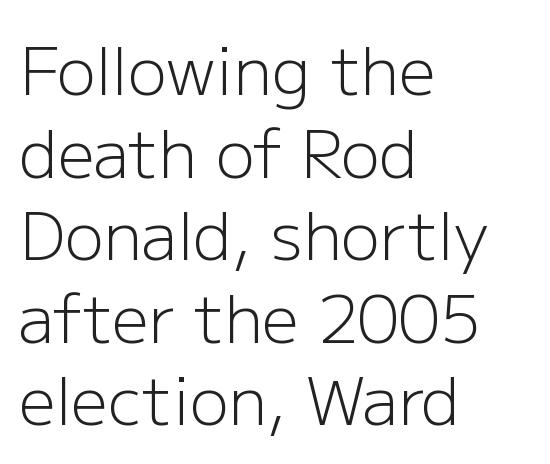
Q: Is the text bold? A: No.
Q: Is the text italic (slanted)? A: No, it is upright.
Q: Is the typeface a serif or a sans-serif typeface? A: Sans-serif.
Q: Is the text underlined? A: No.
Q: How is the paragraph aligned? A: Left-aligned.
Q: Is the spacing between letters normal or unusually wide? A: Normal.
Q: Is the spacing between lines tight, normal or loose? A: Normal.
Q: Width (condensed, normal, or wide)? A: Normal.
Q: Stroke contrast? A: Low.
Q: x-height? A: Medium.
Q: Monospaced? A: No.
